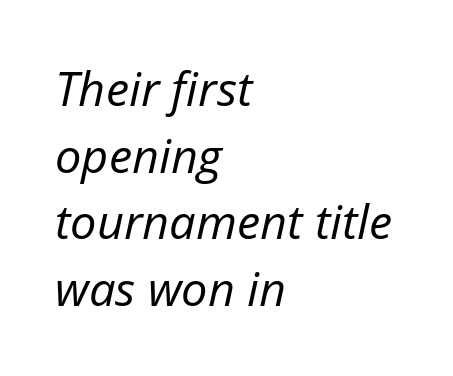
{"italic": "yes", "lean": "right", "slant_degrees": 12, "bold": "no", "weight": "regular", "width": "normal", "stroke_contrast": "low", "x_height": "medium", "monospaced": "no", "underline": "no", "align": "left", "line_spacing": "normal", "line_spacing_ratio": 1.42, "letter_spacing": "normal", "letter_spacing_em": 0.0, "glyph_px": 47}
